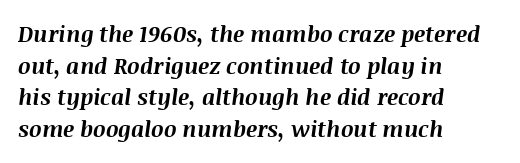
Where is the straight margin? On the left. A typesetter would mark this as italic. Is the letter spacing exaggerated? No — it looks like the ordinary default. Students, this is bold: see how much ink each stroke carries. The space between consecutive lines is moderate. Words float on clear page, feet unadorned.
